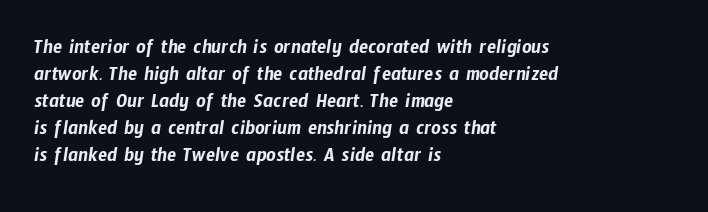
Q: Is the text underlined? A: No.
Q: How is the paragraph aligned? A: Left-aligned.
Q: Is the spacing between letters normal or unusually wide? A: Normal.
Q: Is the spacing between lines tight, normal or loose? A: Normal.
